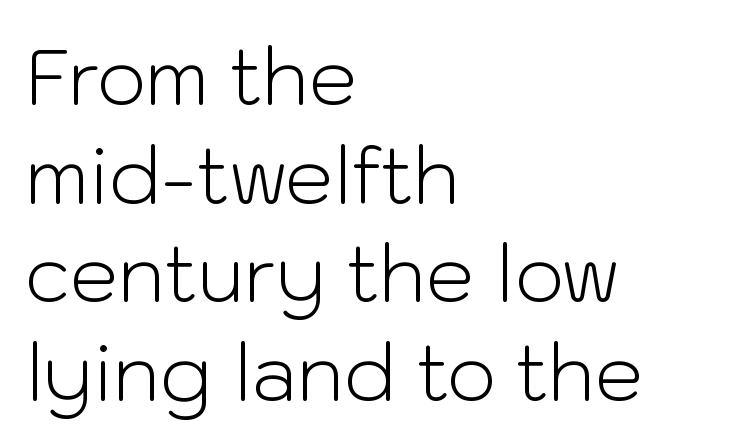
Q: Is the text bold? A: No.
Q: Is the text italic (slanted)? A: No, it is upright.
Q: Is the typeface a serif or a sans-serif typeface? A: Sans-serif.
Q: Is the text underlined? A: No.
Q: How is the paragraph aligned? A: Left-aligned.
Q: Is the spacing between letters normal or unusually wide? A: Normal.
Q: Is the spacing between lines tight, normal or loose? A: Normal.
Q: Width (condensed, normal, or wide)? A: Normal.
Q: Stroke contrast? A: Low.
Q: x-height? A: Medium.
Q: Monospaced? A: No.
